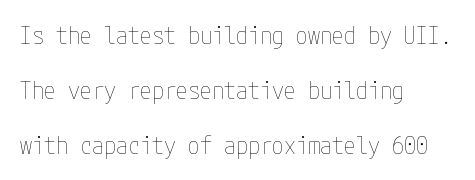
Q: Is the text bold? A: No.
Q: Is the text italic (slanted)? A: No, it is upright.
Q: Is the text underlined? A: No.
Q: How is the paragraph aligned? A: Left-aligned.
Q: Is the spacing between letters normal or unusually wide? A: Normal.
Q: Is the spacing between lines tight, normal or loose? A: Loose.
